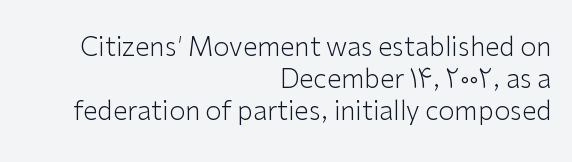
The typesetting does not lean heavy: it is not bold. The letters stand straight up with perfectly vertical stems. Nobody drew a line under any word here. Caption: multi-line text, flush right, ragged left.
